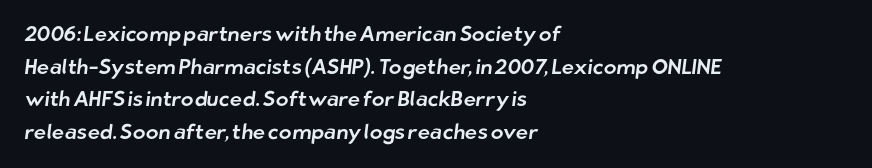
{"underline": "no", "align": "left", "line_spacing": "normal", "line_spacing_ratio": 1.55, "letter_spacing": "normal", "letter_spacing_em": 0.0, "glyph_px": 21}
